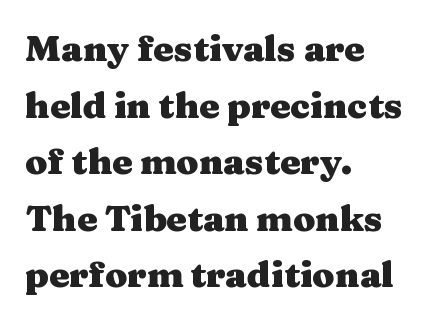
The axis of the letterforms is exactly vertical. Check under the words: just untouched page. Thick stems and heavy bowls — unmistakably bold. The space between consecutive lines is moderate. Classification — serif. Think of a printed novel: that variable character pitch is what you see here.
